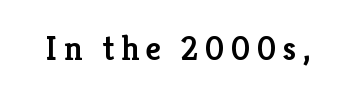
Q: Is the text bold? A: Semi-bold.
Q: Is the text italic (slanted)? A: No, it is upright.
Q: Is the typeface a serif or a sans-serif typeface? A: Serif.
Q: Is the text underlined? A: No.
Q: Width (condensed, normal, or wide)? A: Normal.
Q: Stroke contrast? A: Low.
Q: x-height? A: Medium.
Q: Monospaced? A: No.
